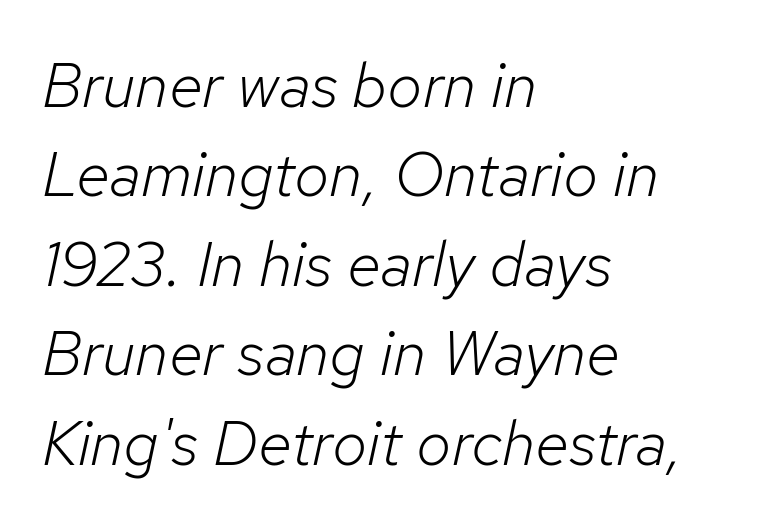
Q: Is the text bold? A: No.
Q: Is the text italic (slanted)? A: Yes, it leans right by about 12 degrees.
Q: Is the text underlined? A: No.
Q: How is the paragraph aligned? A: Left-aligned.
Q: Is the spacing between letters normal or unusually wide? A: Normal.
Q: Is the spacing between lines tight, normal or loose? A: Normal.
Q: Width (condensed, normal, or wide)? A: Normal.
Q: Stroke contrast? A: Low.
Q: x-height? A: Medium.
Q: Monospaced? A: No.
